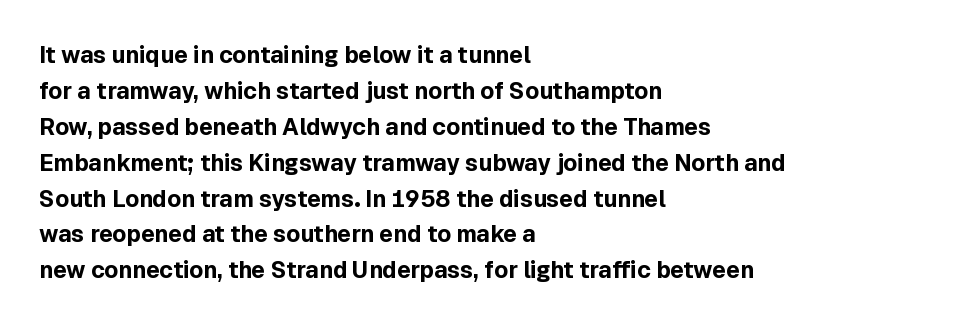
Q: Is the text bold? A: Yes.
Q: Is the text italic (slanted)? A: No, it is upright.
Q: Is the text underlined? A: No.
Q: How is the paragraph aligned? A: Left-aligned.
Q: Is the spacing between letters normal or unusually wide? A: Normal.
Q: Is the spacing between lines tight, normal or loose? A: Normal.
